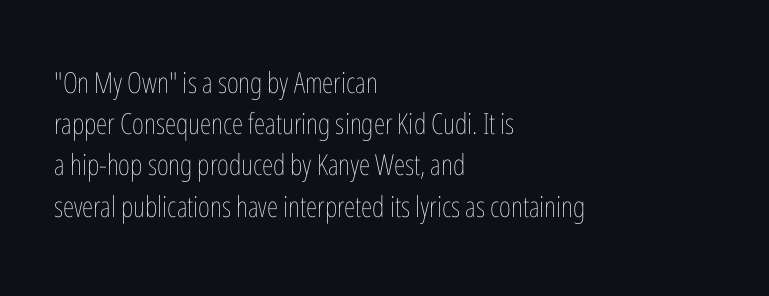
The font is comparable to plain body text, perhaps lighter. The tracking reads as untouched default to a designer's eye. A student would call this left alignment; a typographer would say flush left, rag right. Posture: upright roman.
